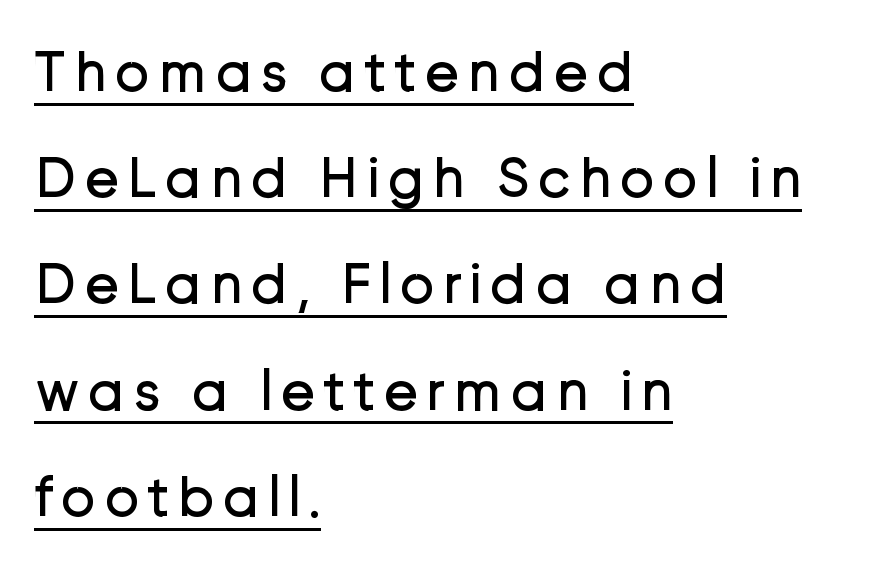
The image shows 59 px regular-weight sans-serif type, upright; set left-aligned, line spacing 1.8x, underlined; low stroke contrast and a medium x-height.
